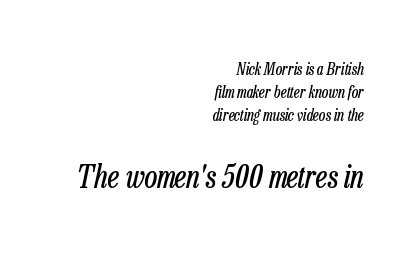
Q: Is the text bold? A: No.
Q: Is the text italic (slanted)? A: Yes, it leans right by about 13 degrees.
Q: Is the text underlined? A: No.
Q: How is the paragraph aligned? A: Right-aligned.
Q: Is the spacing between letters normal or unusually wide? A: Normal.
Q: Is the spacing between lines tight, normal or loose? A: Normal.
Q: Which block of text is set in a larger size, the first (top) or the second (bottom)? A: The second (bottom) one.
Q: Width (condensed, normal, or wide)? A: Condensed.
Q: Stroke contrast? A: Low.
Q: x-height? A: Medium.
Q: Monospaced? A: No.
